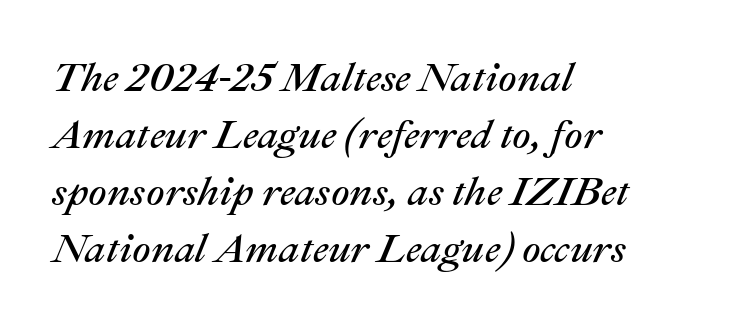
Q: Is the text bold? A: No.
Q: Is the text italic (slanted)? A: Yes, it leans right by about 22 degrees.
Q: Is the text underlined? A: No.
Q: How is the paragraph aligned? A: Left-aligned.
Q: Is the spacing between letters normal or unusually wide? A: Normal.
Q: Is the spacing between lines tight, normal or loose? A: Normal.
Q: Width (condensed, normal, or wide)? A: Normal.
Q: Stroke contrast? A: Medium.
Q: x-height? A: Medium.
Q: Monospaced? A: No.
